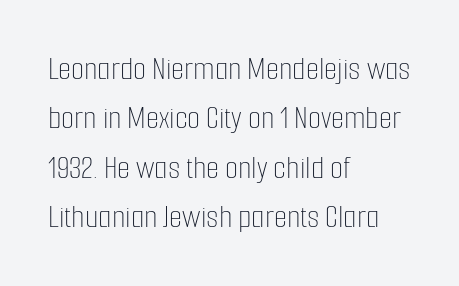
Every row of glyphs begins at an identical x-position on the left. The passage shown is not bold in any degree. The lines sit at an ordinary, default distance from one another. Beneath every word, the page is bare. Is the letter spacing exaggerated? No — it looks like the ordinary default.
